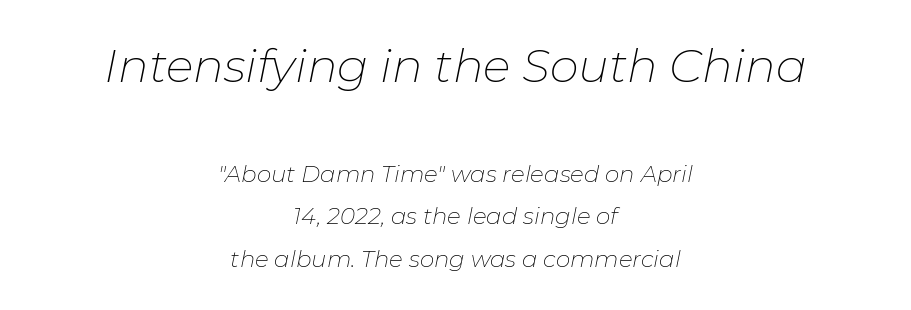
{"italic": "yes", "lean": "right", "slant_degrees": 11, "bold": "no", "weight": "thin", "width": "normal", "stroke_contrast": "low", "x_height": "medium", "monospaced": "no", "underline": "no", "align": "center", "line_spacing_ratio": 1.85, "letter_spacing": "normal", "letter_spacing_em": 0.0, "larger_block": "first", "size_ratio": 2.0, "glyph_px": 46}
